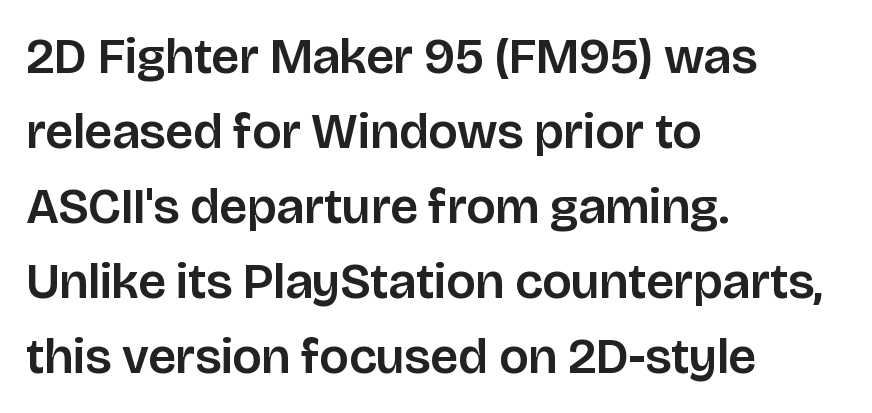
Horizontal alignment here is leftward, the default for most running prose. Letters rest on an invisible, unmarked baseline. Vertically, the passage feels balanced, rows spaced as you'd expect. The line texture is even and compact thanks to regular tracking. The typeface chosen for these lines omits serifs. These lines are rendered in a variable-pitch font.
